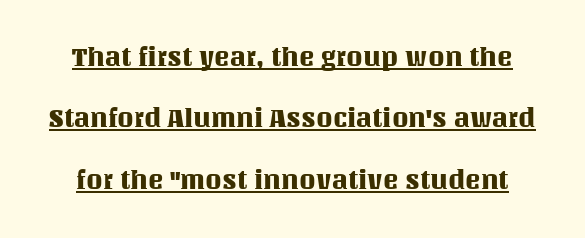
The image shows 26 px text type, upright; set loose line spacing (2.36x), normal letter spacing, underlined.
